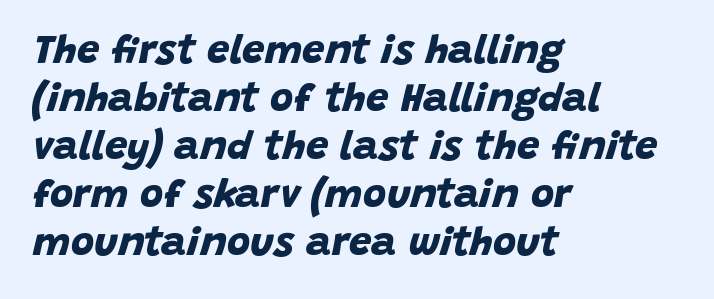
{"serif": "no", "bold": "yes", "weight": "bold", "width": "normal", "stroke_contrast": "low", "x_height": "large", "monospaced": "no", "underline": "no", "align": "left", "line_spacing_ratio": 1.2, "letter_spacing": "normal", "letter_spacing_em": 0.0, "glyph_px": 40}
